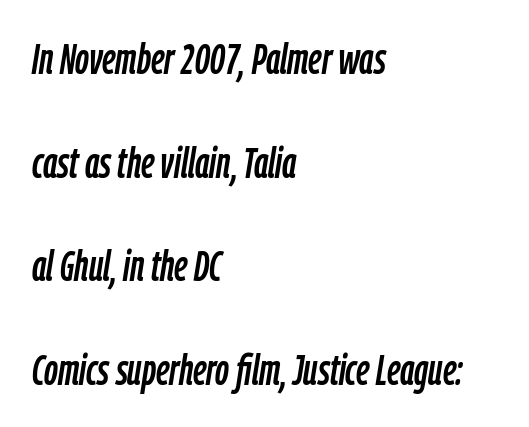
The image shows 43 px condensed type, italic (leaning right); set left-aligned, loose line spacing (2.41x), normal letter spacing, not underlined; low stroke contrast and a medium x-height.
